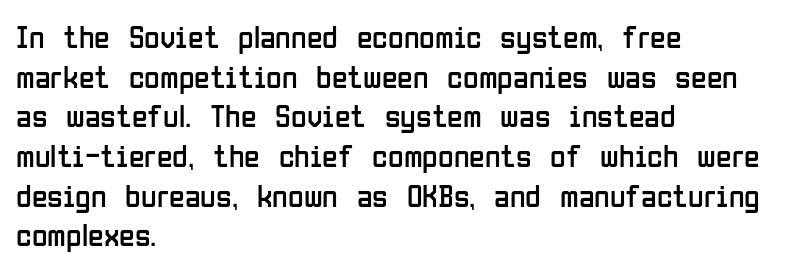
The image shows 32 px regular-weight, condensed sans-serif type, upright; set left-aligned, line spacing 1.24x, normal letter spacing, not underlined; low stroke contrast and a medium x-height.
